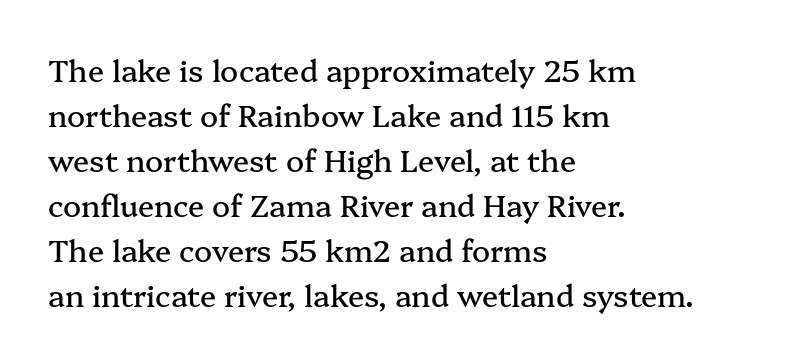
Compared with a centered layout, this one pins lines to the left instead. Look at the tracking — it's just the regular setting, nothing added. Plain, unruled lines of type. The font's upright variant was chosen for this text.
